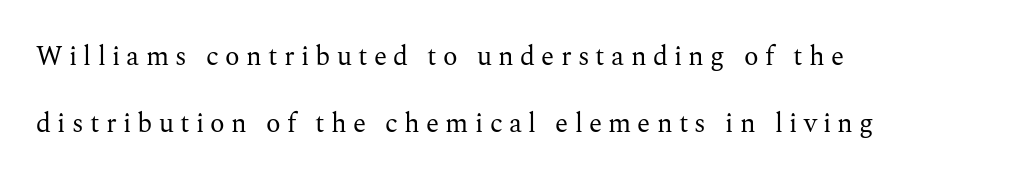
{"italic": "no", "bold": "no", "underline": "no", "align": "left", "line_spacing": "loose", "line_spacing_ratio": 2.47, "letter_spacing": "wide", "letter_spacing_em": 0.23, "glyph_px": 27}
